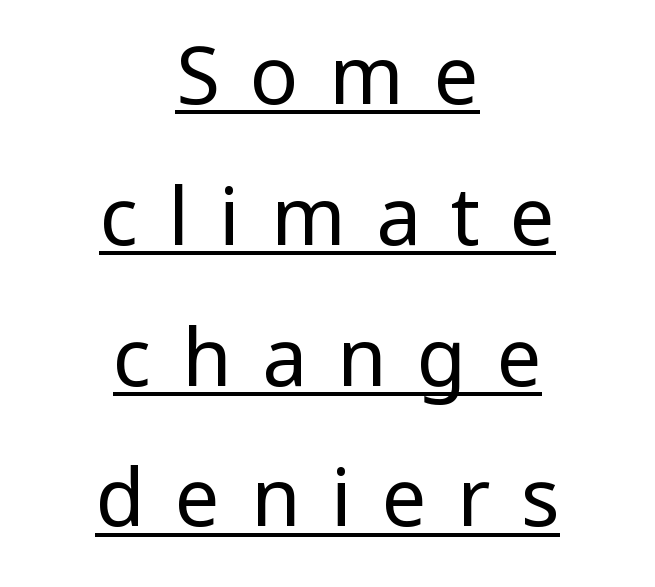
The strokes carry an ordinary text weight at most. The letterforms stand isolated, each surrounded by extra space. Visually the block forms a symmetrical silhouette, jagged on both flanks. Caption: lettering with a line underneath. Each letter's strokes conclude bluntly, with no projecting serifs.
